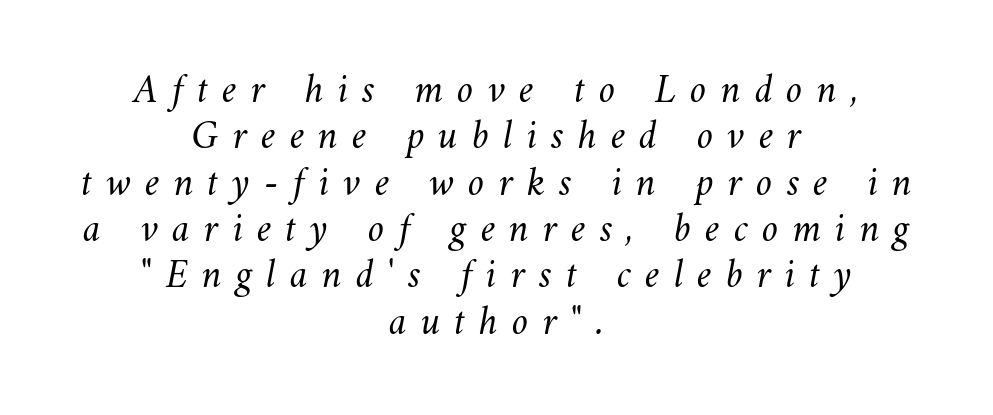
{"bold": "no", "weight": "light", "width": "normal", "stroke_contrast": "medium", "x_height": "small", "monospaced": "no", "underline": "no", "align": "center", "line_spacing": "tight", "line_spacing_ratio": 1.13, "letter_spacing": "wide", "letter_spacing_em": 0.34, "glyph_px": 41}
